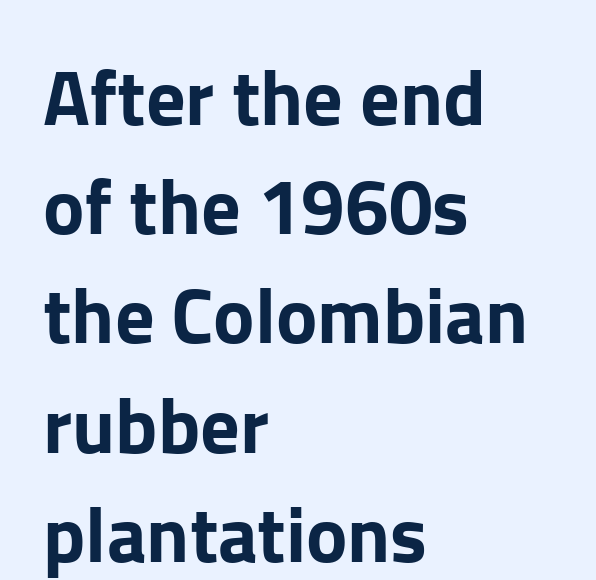
The image shows 78 px sans-serif type, upright; set left-aligned, normal line spacing (1.4x), normal letter spacing, not underlined; low stroke contrast and a medium x-height.
